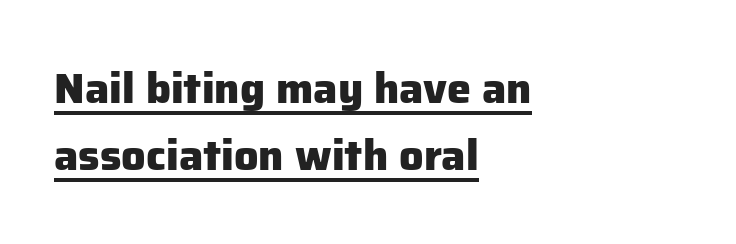
The image shows 43 px heavy sans-serif type, upright; set left-aligned, normal line spacing (1.56x), normal letter spacing, underlined; low stroke contrast and a medium x-height.
